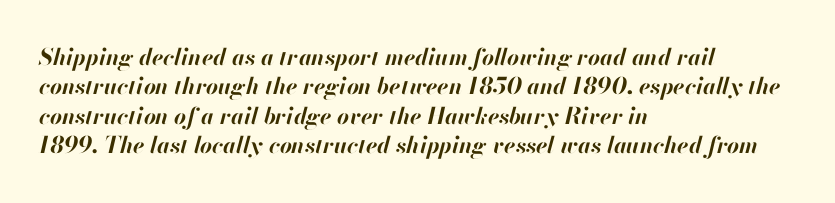
{"italic": "yes", "lean": "right", "slant_degrees": 13, "bold": "yes", "underline": "no", "align": "left", "line_spacing": "normal", "line_spacing_ratio": 1.28, "letter_spacing": "normal", "letter_spacing_em": 0.0, "glyph_px": 23}
